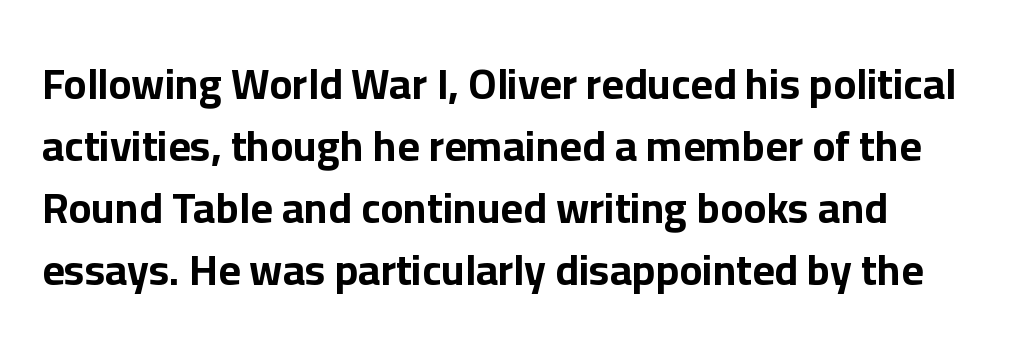
Q: Is the text bold? A: Yes.
Q: Is the text italic (slanted)? A: No, it is upright.
Q: Is the typeface a serif or a sans-serif typeface? A: Sans-serif.
Q: Is the text underlined? A: No.
Q: Is the spacing between letters normal or unusually wide? A: Normal.
Q: Is the spacing between lines tight, normal or loose? A: Normal.
Q: Width (condensed, normal, or wide)? A: Normal.
Q: Stroke contrast? A: Low.
Q: x-height? A: Medium.
Q: Monospaced? A: No.
